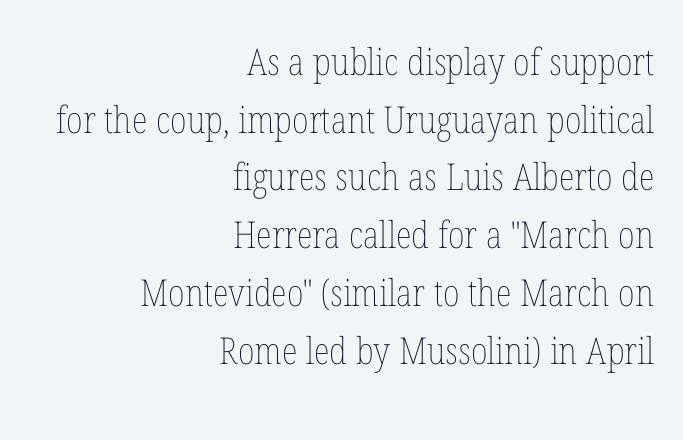
The image shows 37 px thin, condensed type, upright; set right-aligned, normal line spacing (1.56x), normal letter spacing, not underlined; low stroke contrast and a medium x-height.
